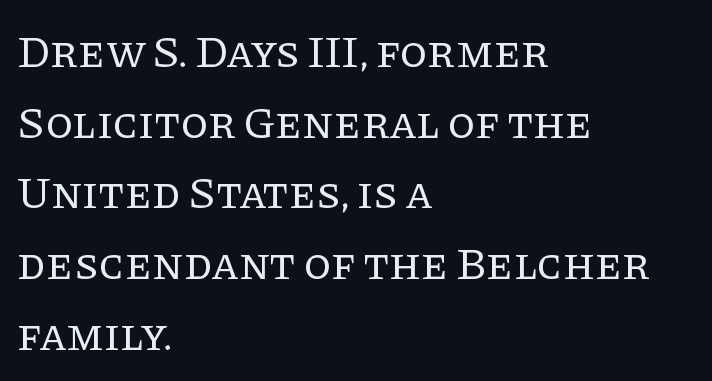
{"serif": "yes", "italic": "no", "bold": "no", "weight": "regular", "width": "normal", "stroke_contrast": "low", "x_height": "large", "monospaced": "no", "underline": "no", "align": "left", "line_spacing": "normal", "line_spacing_ratio": 1.57, "letter_spacing": "normal", "letter_spacing_em": 0.0, "glyph_px": 45}
